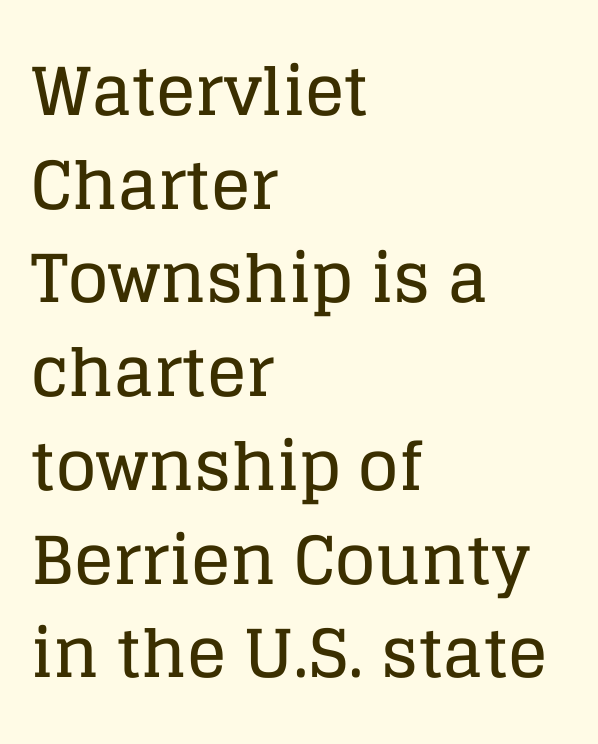
Default kerning and tracking; the words read as compact shapes. All the whitespace from short lines collects on the right. Unlike a clean sans, this face finishes its strokes with serifs. Nope, not italic — everything's standing straight. The specimen omits any rule beneath the text block's lines.
